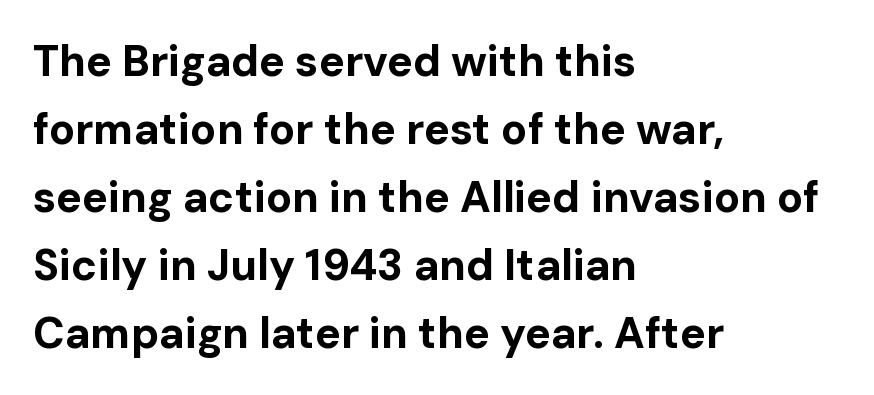
The passage shown is typeset with a sans-serif family. Looks like regular typesetting: each glyph gets only the width it needs. Notice how descenders clear the ascenders below comfortably — that's standard leading. Descenders hang freely into open space.
